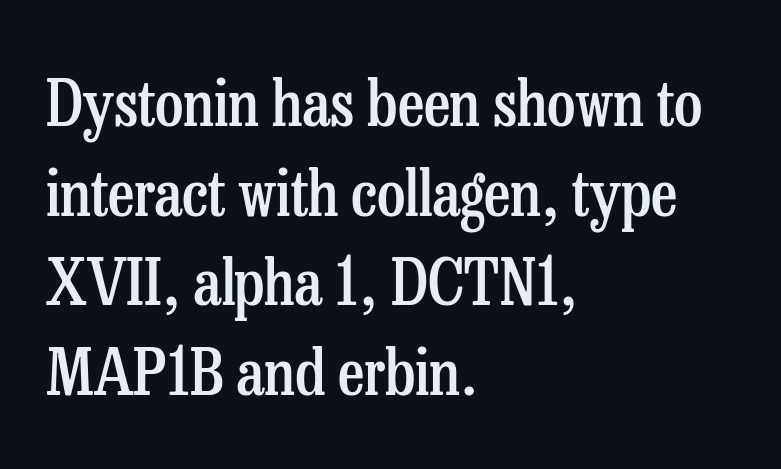
The image shows 64 px semibold, condensed serif type, upright; set left-aligned, normal line spacing (1.4x), normal letter spacing, not underlined; low stroke contrast and a medium x-height.
